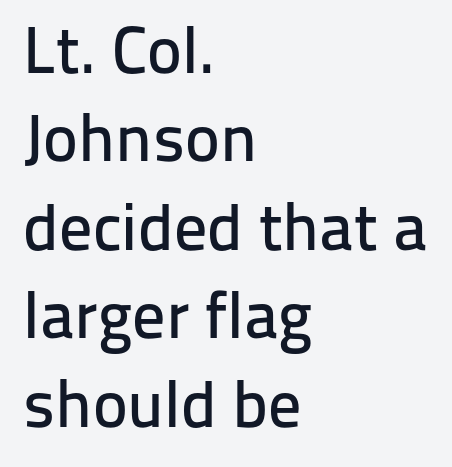
The image shows 66 px sans-serif type, upright; set left-aligned, normal line spacing (1.34x), normal letter spacing, not underlined; low stroke contrast and a medium x-height.
